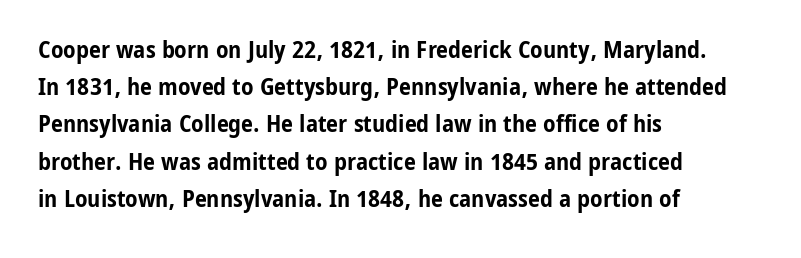
Q: Is the text bold? A: Yes.
Q: Is the text italic (slanted)? A: No, it is upright.
Q: Is the text underlined? A: No.
Q: How is the paragraph aligned? A: Left-aligned.
Q: Is the spacing between letters normal or unusually wide? A: Normal.
Q: Is the spacing between lines tight, normal or loose? A: Normal.
